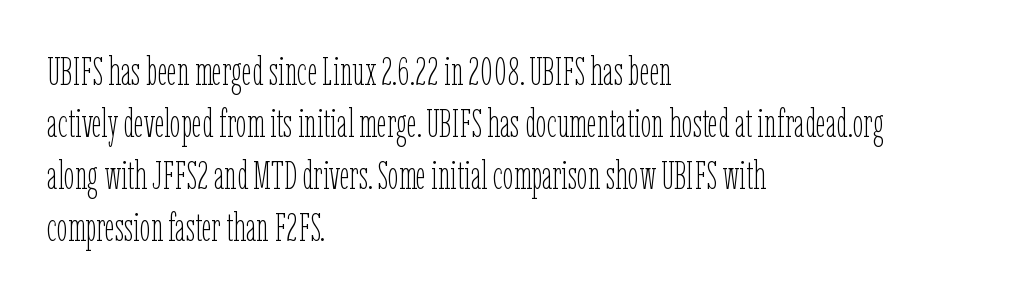
Q: Is the text bold? A: No.
Q: Is the text italic (slanted)? A: No, it is upright.
Q: Is the text underlined? A: No.
Q: How is the paragraph aligned? A: Left-aligned.
Q: Is the spacing between letters normal or unusually wide? A: Normal.
Q: Is the spacing between lines tight, normal or loose? A: Normal.
Q: Width (condensed, normal, or wide)? A: Condensed.
Q: Stroke contrast? A: Low.
Q: x-height? A: Medium.
Q: Monospaced? A: No.
